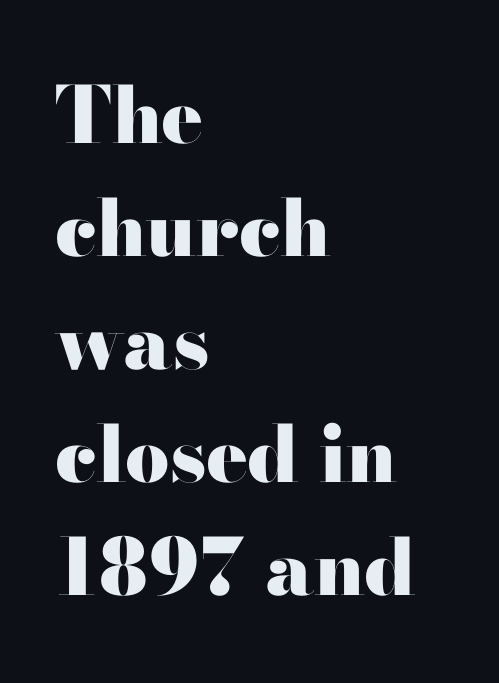
{"serif": "yes", "italic": "no", "bold": "yes", "weight": "heavy", "width": "wide", "stroke_contrast": "high", "x_height": "small", "monospaced": "no", "underline": "no", "align": "left", "line_spacing": "normal", "line_spacing_ratio": 1.45, "letter_spacing": "normal", "letter_spacing_em": 0.0, "glyph_px": 78}
